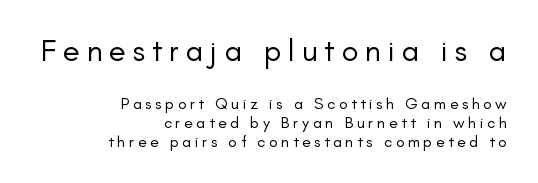
Decoration check: the copy has no underline. Do the letters lean? They stand straight. No heavy texture on the line: the type isn't bold. Do the characters align in a grid? No, the font is proportional.
